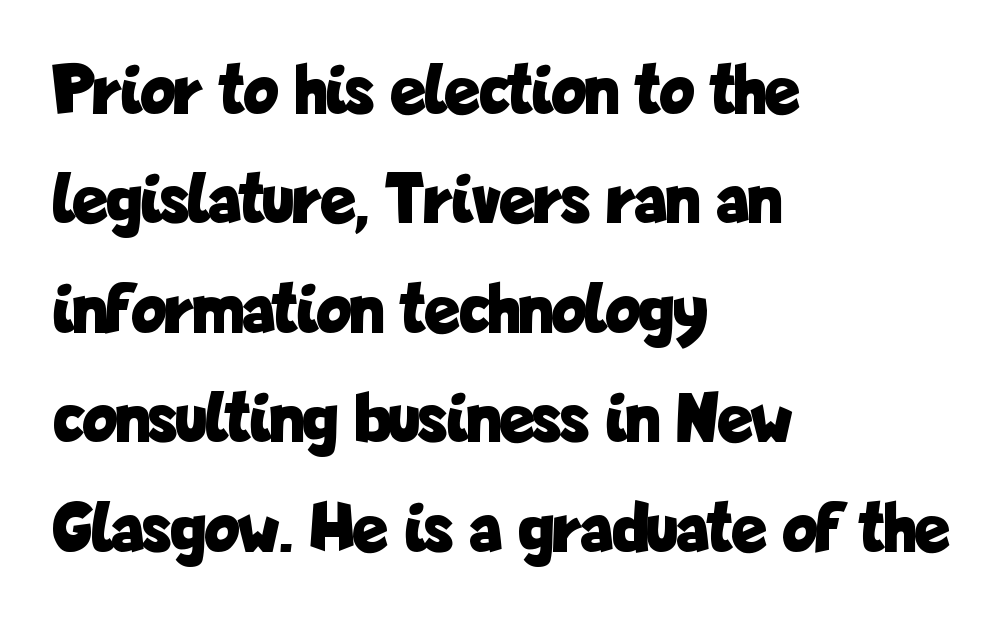
{"serif": "no", "italic": "no", "bold": "yes", "weight": "bold", "width": "condensed", "stroke_contrast": "low", "x_height": "medium", "monospaced": "no", "underline": "no", "align": "left", "line_spacing": "normal", "line_spacing_ratio": 1.52, "letter_spacing": "normal", "letter_spacing_em": 0.0, "glyph_px": 72}
